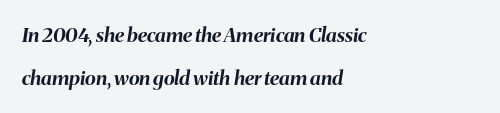
{"italic": "yes", "lean": "right", "slant_degrees": 8, "bold": "yes", "underline": "no", "align": "left", "line_spacing": "loose", "line_spacing_ratio": 2.15, "letter_spacing": "normal", "letter_spacing_em": 0.0, "glyph_px": 20}
